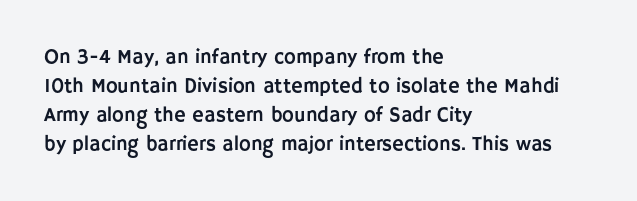
{"italic": "no", "underline": "no", "align": "left", "line_spacing": "normal", "line_spacing_ratio": 1.45, "letter_spacing": "normal", "letter_spacing_em": 0.0, "glyph_px": 20}
